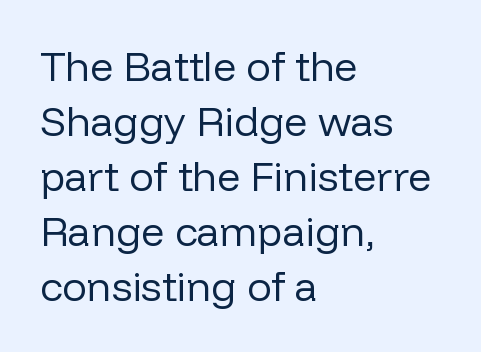
Q: Is the text bold? A: No.
Q: Is the text italic (slanted)? A: No, it is upright.
Q: Is the typeface a serif or a sans-serif typeface? A: Sans-serif.
Q: Is the text underlined? A: No.
Q: How is the paragraph aligned? A: Left-aligned.
Q: Is the spacing between letters normal or unusually wide? A: Normal.
Q: Is the spacing between lines tight, normal or loose? A: Normal.
Q: Width (condensed, normal, or wide)? A: Normal.
Q: Stroke contrast? A: Low.
Q: x-height? A: Medium.
Q: Monospaced? A: No.
